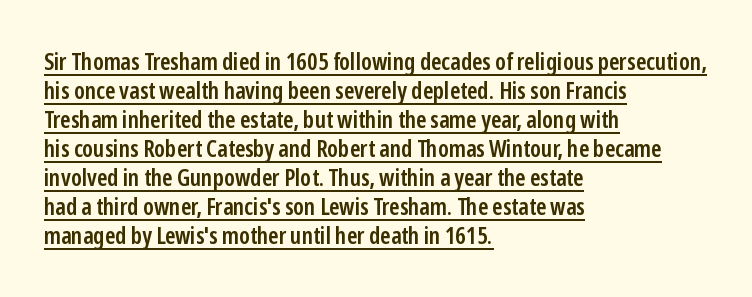
{"italic": "no", "bold": "semi", "underline": "yes", "align": "left", "line_spacing_ratio": 1.21, "letter_spacing": "normal", "letter_spacing_em": 0.0, "glyph_px": 24}
